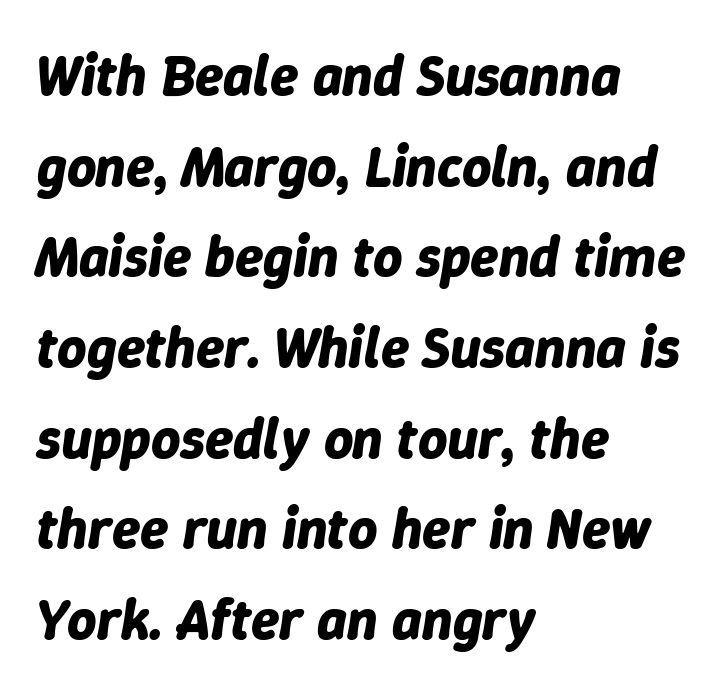
Q: Is the text bold? A: Yes.
Q: Is the text italic (slanted)? A: Yes, it leans right by about 9 degrees.
Q: Is the text underlined? A: No.
Q: How is the paragraph aligned? A: Left-aligned.
Q: Is the spacing between letters normal or unusually wide? A: Normal.
Q: Is the spacing between lines tight, normal or loose? A: Normal.
Q: Width (condensed, normal, or wide)? A: Normal.
Q: Stroke contrast? A: Low.
Q: x-height? A: Medium.
Q: Monospaced? A: No.
